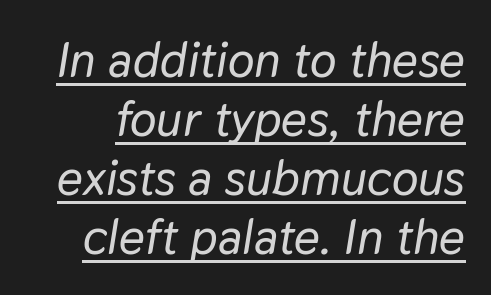
The image shows 50 px text type, italic (leaning right); set line spacing 1.18x, normal letter spacing, underlined; low stroke contrast and a medium x-height.
